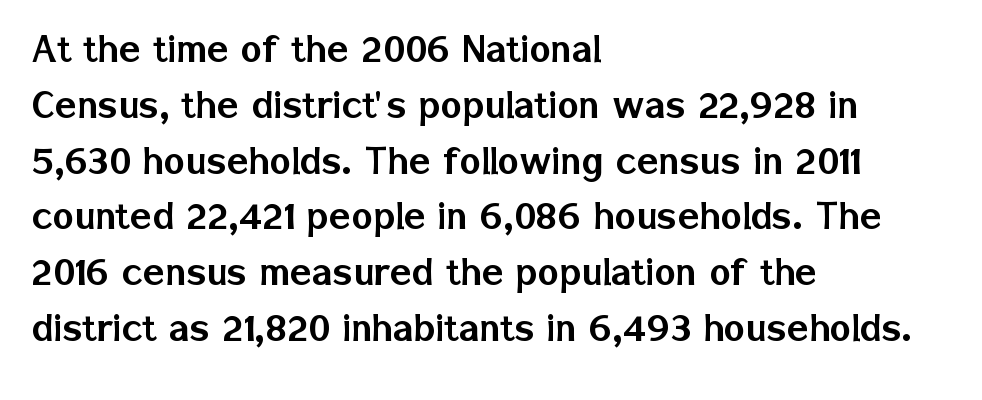
The image shows 45 px sans-serif type, upright; set left-aligned, line spacing 1.24x, normal letter spacing, not underlined; low stroke contrast and a medium x-height.
